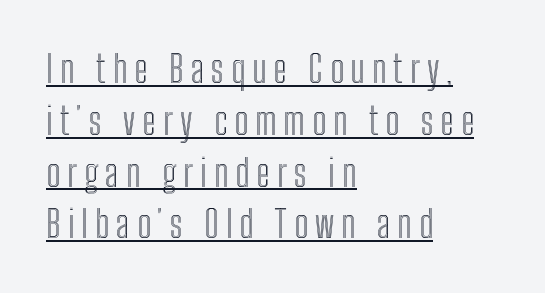
Proportional: the letters do not fall into vertical columns. Regarding leading, the lines here are spaced in the standard way. These characters rest on top of a visible drawn line. A roman cut, with each character standing at attention. Visually the block forms a straight wall on the left and a jagged coastline on the right.
